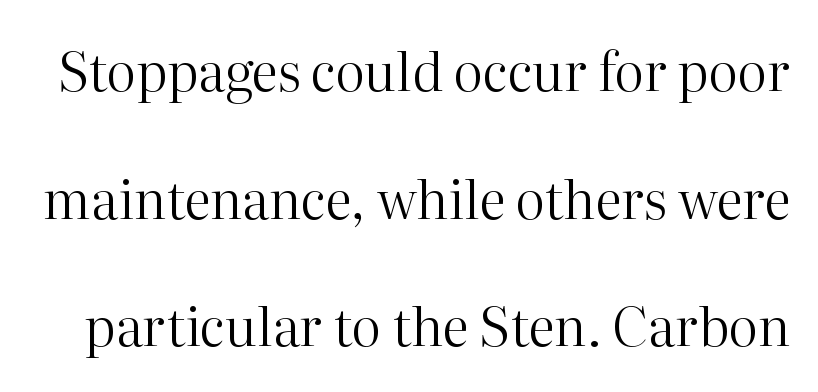
The image shows 53 px regular-weight serif type, upright; set loose line spacing (2.41x), normal letter spacing, not underlined; high stroke contrast and a medium x-height.
